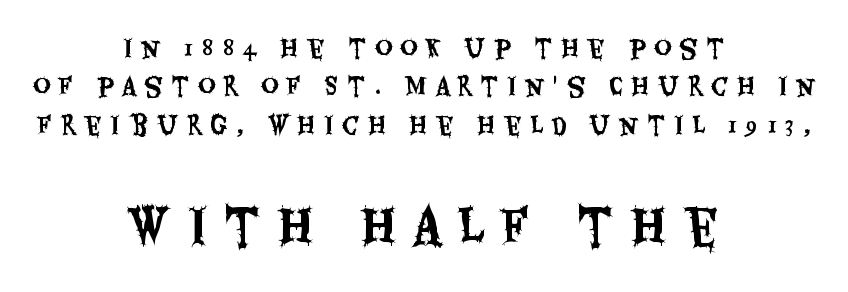
Centered paragraph, ragged on both sides. Each letter's strokes conclude bluntly, with no projecting serifs. The vertical gap from one line to the next is medium. The face used here is proportionally spaced, like ordinary book or web type. Between one letter and the next there's a generous, obvious gap.
